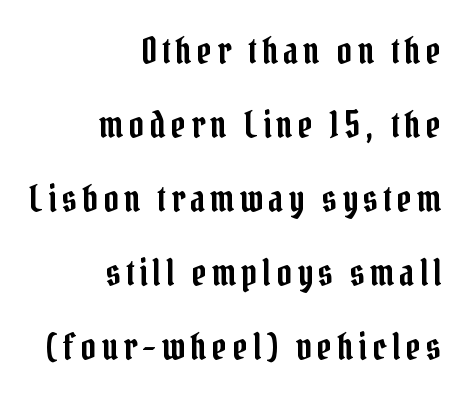
Q: Is the text italic (slanted)? A: No, it is upright.
Q: Is the typeface a serif or a sans-serif typeface? A: Serif.
Q: Is the text underlined? A: No.
Q: How is the paragraph aligned? A: Right-aligned.
Q: Is the spacing between lines tight, normal or loose? A: Loose.
Q: Width (condensed, normal, or wide)? A: Condensed.
Q: Stroke contrast? A: Low.
Q: x-height? A: Medium.
Q: Monospaced? A: No.
